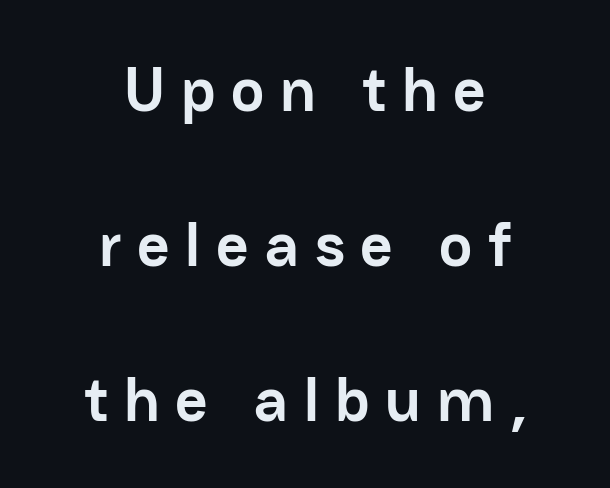
Q: Is the text bold? A: Yes.
Q: Is the text italic (slanted)? A: No, it is upright.
Q: Is the typeface a serif or a sans-serif typeface? A: Sans-serif.
Q: Is the text underlined? A: No.
Q: How is the paragraph aligned? A: Centered.
Q: Is the spacing between letters normal or unusually wide? A: Unusually wide.
Q: Is the spacing between lines tight, normal or loose? A: Loose.
Q: Width (condensed, normal, or wide)? A: Normal.
Q: Stroke contrast? A: Low.
Q: x-height? A: Medium.
Q: Monospaced? A: No.
